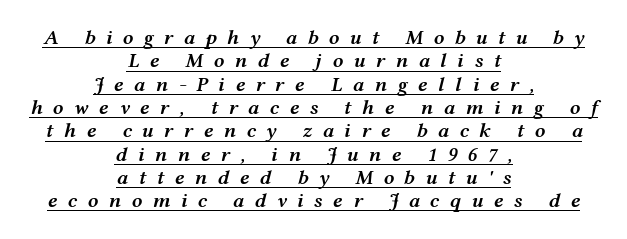
{"italic": "yes", "lean": "right", "slant_degrees": 12, "bold": "semi", "underline": "yes", "align": "center", "line_spacing": "tight", "line_spacing_ratio": 1.11, "letter_spacing": "wide", "letter_spacing_em": 0.49, "glyph_px": 21}
